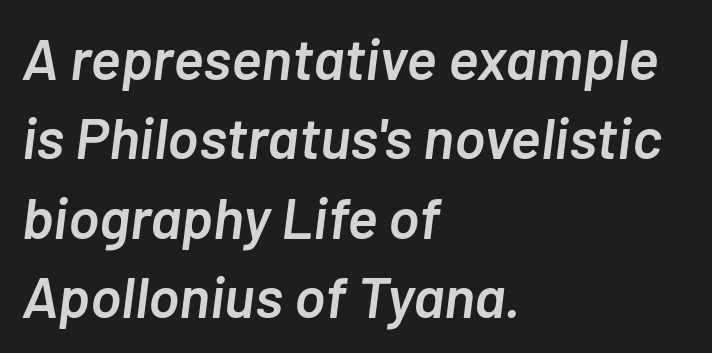
The image shows 58 px semibold type, italic (leaning right); set left-aligned, normal line spacing (1.37x), normal letter spacing, not underlined; low stroke contrast and a medium x-height.
